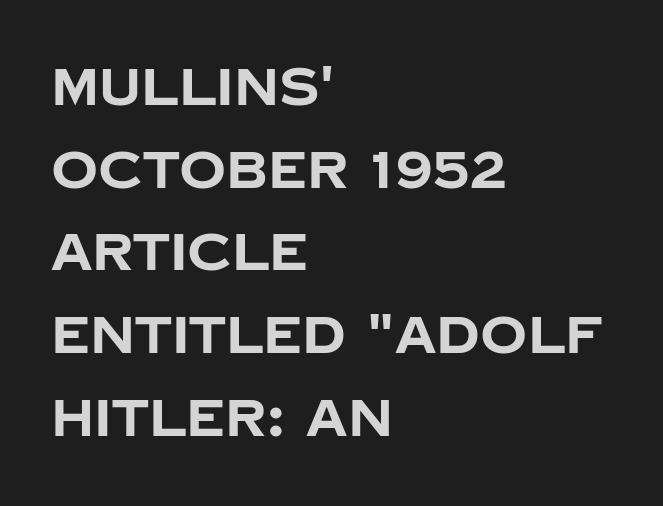
{"serif": "no", "italic": "no", "bold": "yes", "weight": "bold", "width": "normal", "stroke_contrast": "low", "x_height": "large", "monospaced": "no", "underline": "no", "align": "left", "line_spacing": "normal", "line_spacing_ratio": 1.59, "letter_spacing": "normal", "letter_spacing_em": 0.0, "glyph_px": 52}
